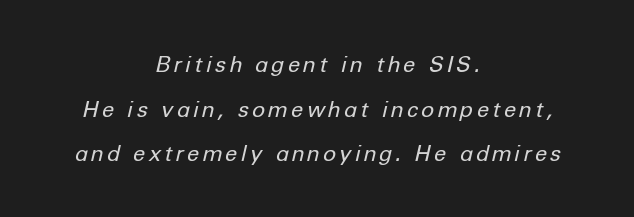
{"italic": "yes", "lean": "right", "slant_degrees": 12, "bold": "no", "underline": "no", "align": "center", "line_spacing": "loose", "line_spacing_ratio": 2.03, "glyph_px": 22}
